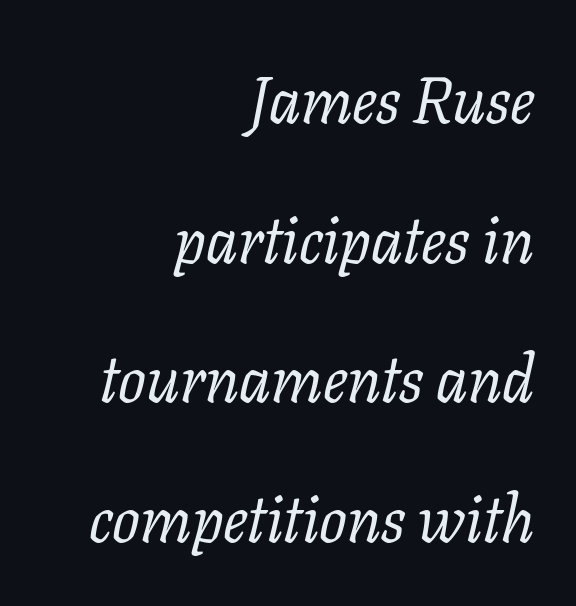
Q: Is the text bold? A: No.
Q: Is the text italic (slanted)? A: Yes, it leans right by about 11 degrees.
Q: Is the typeface a serif or a sans-serif typeface? A: Serif.
Q: Is the text underlined? A: No.
Q: How is the paragraph aligned? A: Right-aligned.
Q: Is the spacing between letters normal or unusually wide? A: Normal.
Q: Is the spacing between lines tight, normal or loose? A: Loose.
Q: Width (condensed, normal, or wide)? A: Normal.
Q: Stroke contrast? A: Low.
Q: x-height? A: Medium.
Q: Monospaced? A: No.
